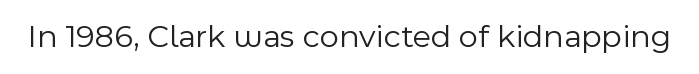
Q: Is the text bold? A: No.
Q: Is the text italic (slanted)? A: No, it is upright.
Q: Is the typeface a serif or a sans-serif typeface? A: Sans-serif.
Q: Is the text underlined? A: No.
Q: Is the spacing between letters normal or unusually wide? A: Normal.
Q: Width (condensed, normal, or wide)? A: Normal.
Q: x-height? A: Medium.
Q: Monospaced? A: No.
